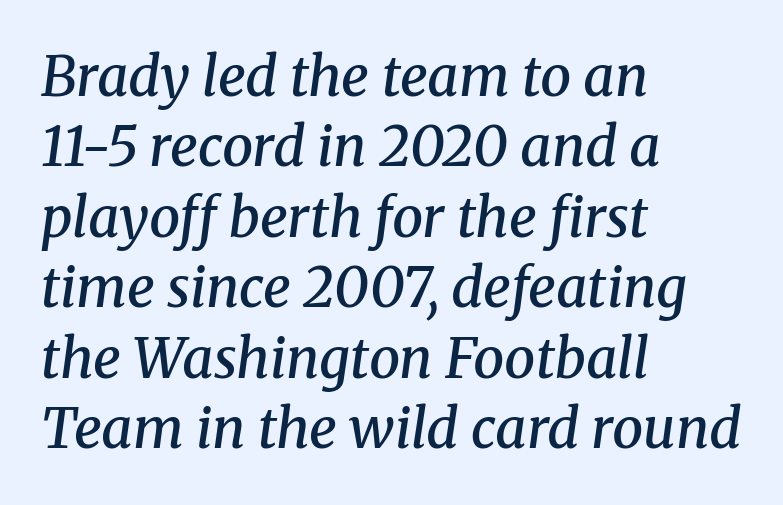
Notice how the passage keeps a crisp vertical edge on the left only. A normal amount of white space separates one row of letters from the next. Tall strokes in this sample are angled rather than plumb. Observe the ordinary spacing: letters are neighbours, not strangers. The rendering uses a semibold face; strokes are thickened but not to full bold. Letterform terminals end in serifs throughout the passage.
